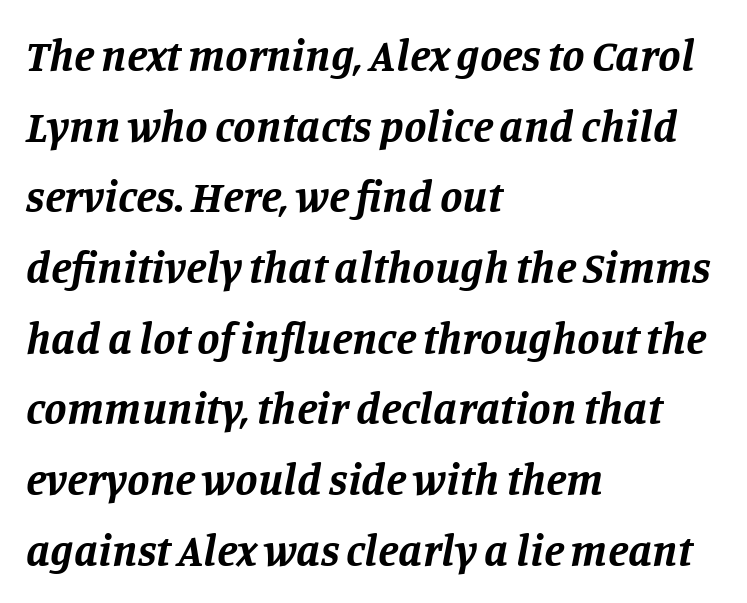
The line texture is even and compact thanks to regular tracking. Where is the straight margin? On the left. On the weight axis this lands at bold, roughly 700. Spacing verdict: proportional, widths tailored to each character.
